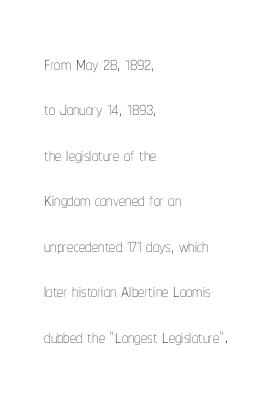
{"italic": "no", "bold": "no", "underline": "no", "align": "left", "line_spacing_ratio": 1.82, "letter_spacing": "normal", "letter_spacing_em": 0.0, "glyph_px": 25}
